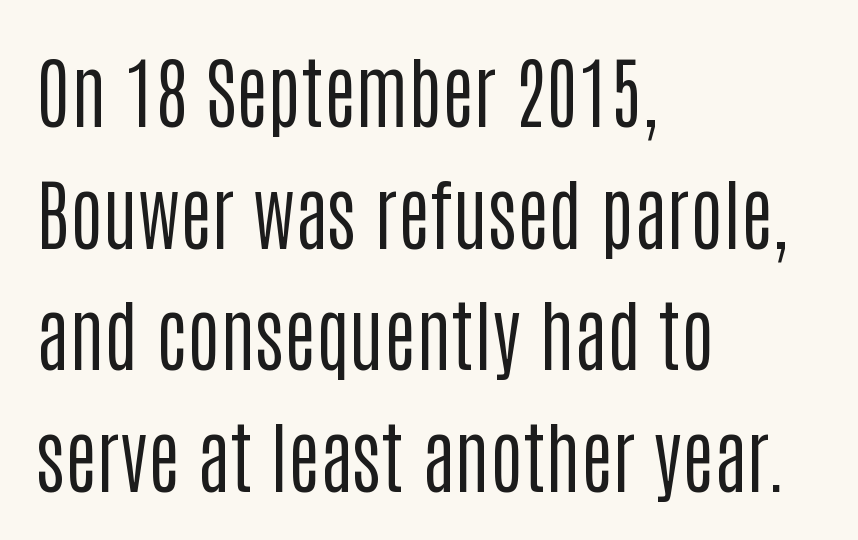
Think of a printed novel: that variable character pitch is what you see here. Check under the words: just untouched page. The face looks like a standard text weight, possibly lighter. The rag falls on the right side of this text block. Every character sits straight up, as roman type does.
